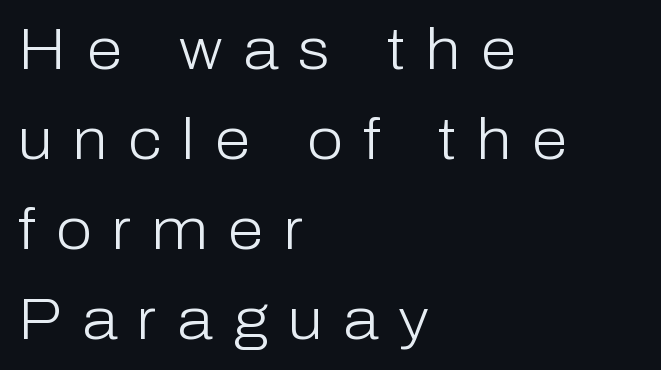
The image shows 58 px light sans-serif type, upright; set left-aligned, normal line spacing (1.55x), unusually wide letter spacing (+0.35 em), not underlined; low stroke contrast and a medium x-height.
